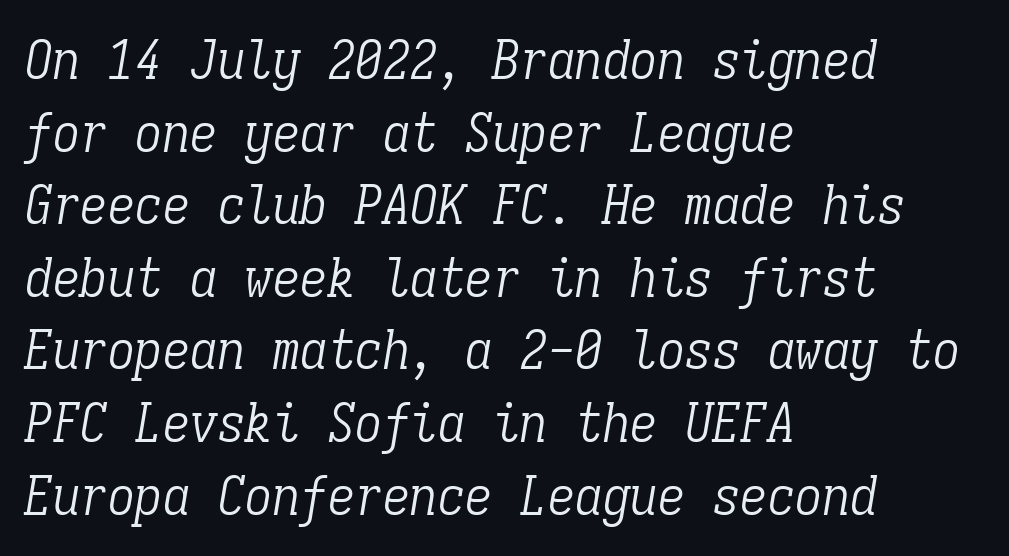
Q: Is the text bold? A: No.
Q: Is the text italic (slanted)? A: Yes, it leans right by about 9 degrees.
Q: Is the typeface a serif or a sans-serif typeface? A: Serif.
Q: Is the text underlined? A: No.
Q: How is the paragraph aligned? A: Left-aligned.
Q: Is the spacing between letters normal or unusually wide? A: Normal.
Q: Is the spacing between lines tight, normal or loose? A: Normal.
Q: Width (condensed, normal, or wide)? A: Condensed.
Q: Stroke contrast? A: Low.
Q: x-height? A: Medium.
Q: Monospaced? A: Yes.
